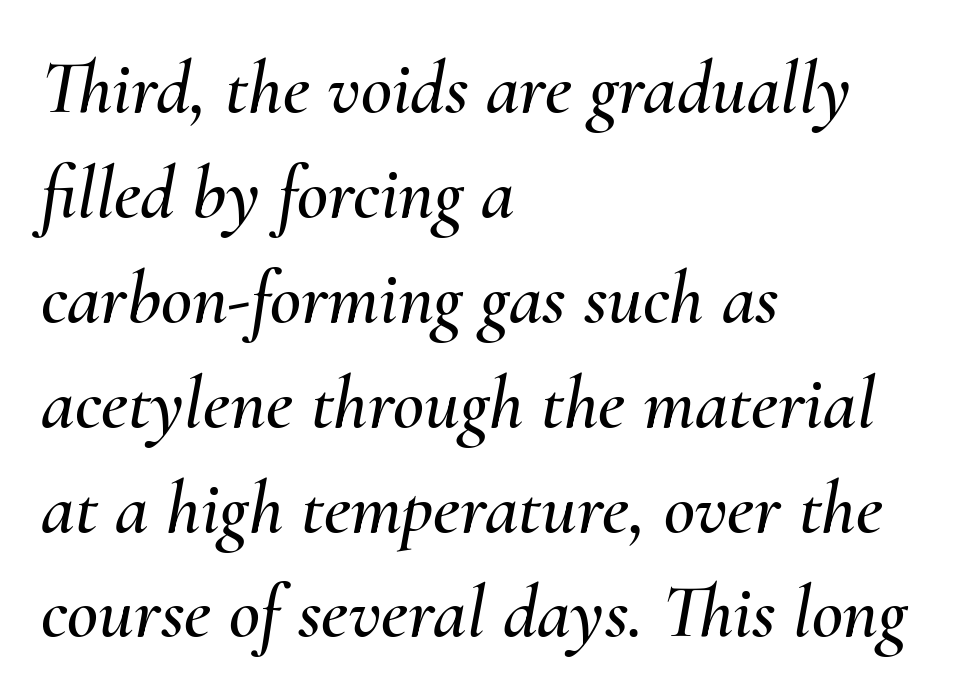
The leading is moderate, giving the passage an even texture. Short and long lines alike share a common starting point at left. Spacing between characters is what you'd get straight out of the box. When letters slant like this, we call the style italic. Plain, unruled lines of type.
